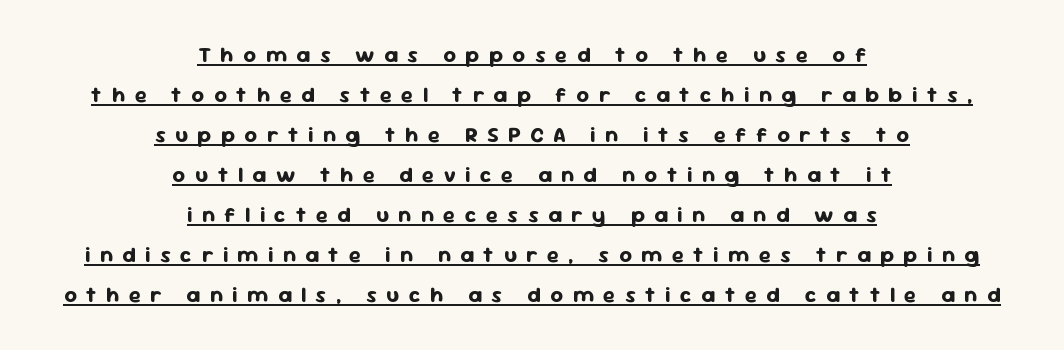
Strokes here are thick enough to call this a true bold. The typography opts for an upright posture over an oblique one. These characters rest on top of a visible drawn line. In CSS terms this would be text-align: center.
